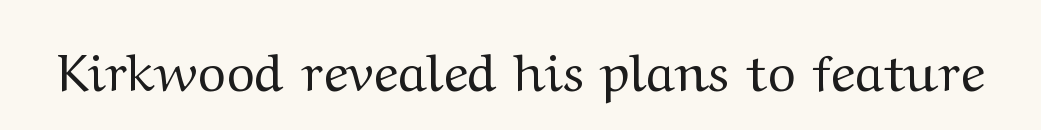
Underline: absent. Are there feet on the stems? There are — it's a serif. Does extra space separate the letters? No, they use regular spacing. Caption: face not bold, strokes unweighted. Varying glyph widths throughout — classic text-font behaviour.
